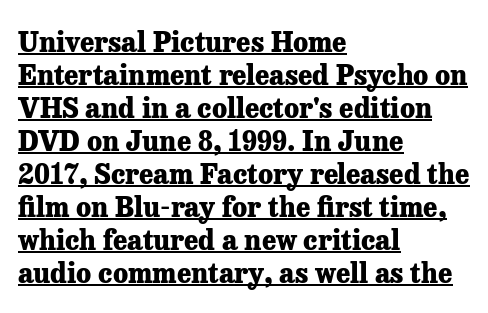
{"italic": "no", "bold": "yes", "underline": "yes", "align": "left", "line_spacing_ratio": 1.22, "letter_spacing": "normal", "letter_spacing_em": 0.0, "glyph_px": 27}
